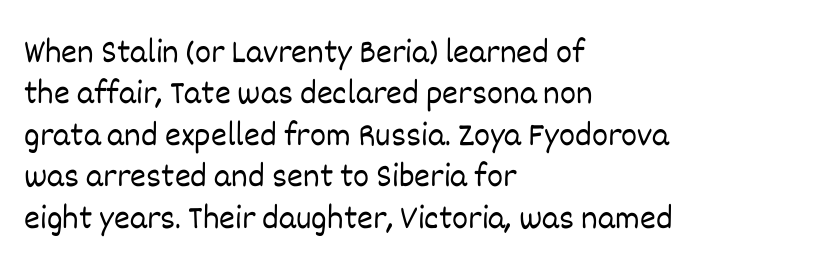
The image shows 34 px light type, upright; set left-aligned, line spacing 1.22x, normal letter spacing, not underlined; low stroke contrast and a large x-height.
